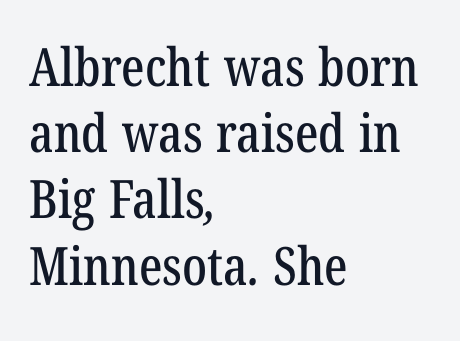
You can tell from the footed stems that serif type was used. A typesetter would call this zero additional tracking. Summary of vertical rhythm: regular, with standard interline spacing. One-word summary of the alignment: left. Note the varied advance widths — an 'i' is clearly narrower than an 'm'.
